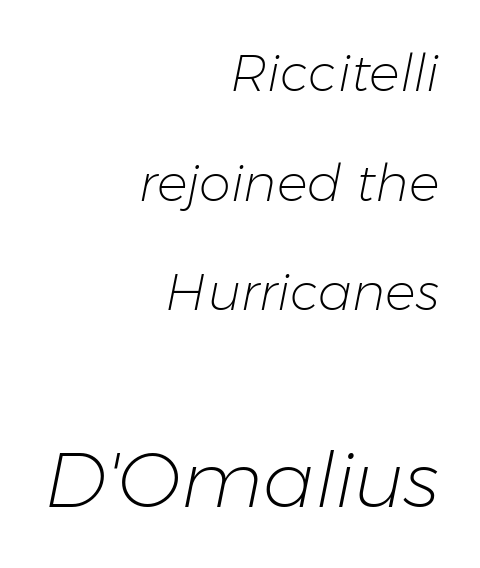
The image shows 77 px light type, italic (leaning right); set right-aligned, loose line spacing (2.15x), normal letter spacing, not underlined; the second (bottom) block is 1.51x larger; low stroke contrast and a medium x-height.
